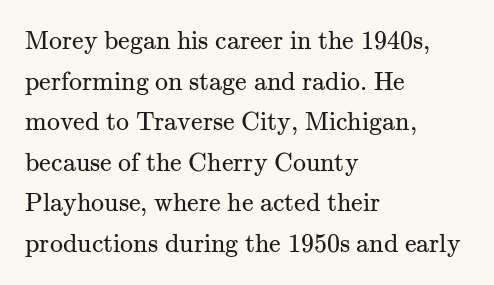
The image shows 26 px text type, upright; set left-aligned, normal line spacing (1.56x), normal letter spacing, not underlined.
